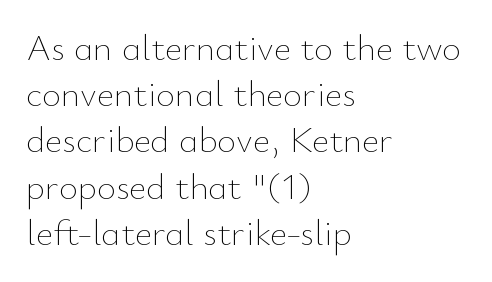
Q: Is the text bold? A: No.
Q: Is the text italic (slanted)? A: No, it is upright.
Q: Is the text underlined? A: No.
Q: How is the paragraph aligned? A: Left-aligned.
Q: Is the spacing between letters normal or unusually wide? A: Normal.
Q: Is the spacing between lines tight, normal or loose? A: Normal.
Q: Width (condensed, normal, or wide)? A: Normal.
Q: Stroke contrast? A: Low.
Q: x-height? A: Small.
Q: Monospaced? A: No.
